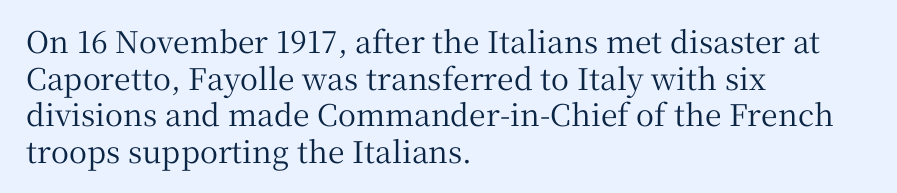
{"serif": "yes", "italic": "no", "width": "normal", "stroke_contrast": "medium", "x_height": "medium", "monospaced": "no", "underline": "no", "align": "left", "line_spacing_ratio": 1.22, "letter_spacing": "normal", "letter_spacing_em": 0.0, "glyph_px": 30}
